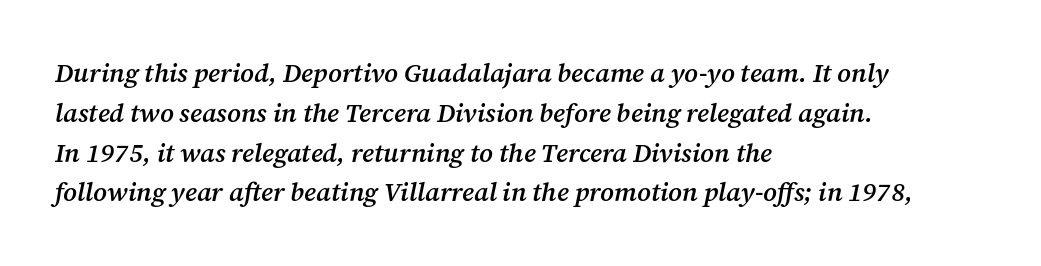
{"italic": "yes", "lean": "right", "slant_degrees": 12, "bold": "semi", "underline": "no", "align": "left", "line_spacing": "normal", "line_spacing_ratio": 1.53, "letter_spacing": "normal", "letter_spacing_em": 0.0, "glyph_px": 26}
